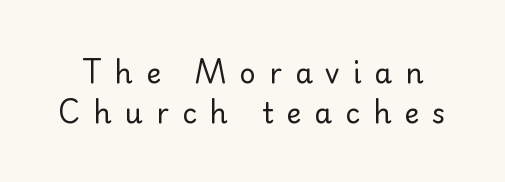
{"serif": "no", "italic": "no", "bold": "no", "weight": "regular", "width": "normal", "stroke_contrast": "low", "x_height": "small", "monospaced": "no", "underline": "no", "line_spacing": "normal", "line_spacing_ratio": 1.43, "letter_spacing": "wide", "letter_spacing_em": 0.47, "glyph_px": 28}
